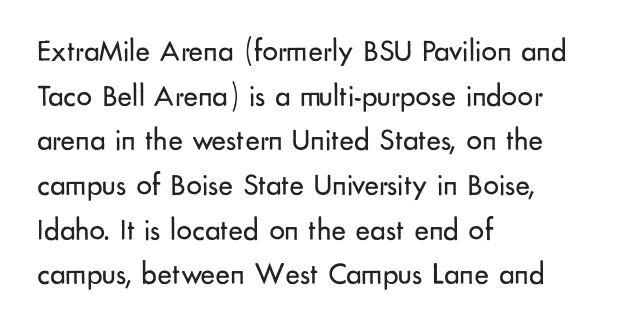
No italicization has been applied; the sample stays upright. Any mark beneath the type? The region is blank. You can tell from the bare stems that sans-serif type was used. Looks like regular typesetting: each glyph gets only the width it needs. One-word summary of the alignment: left. Bold? No — there's no thickening of the strokes.
